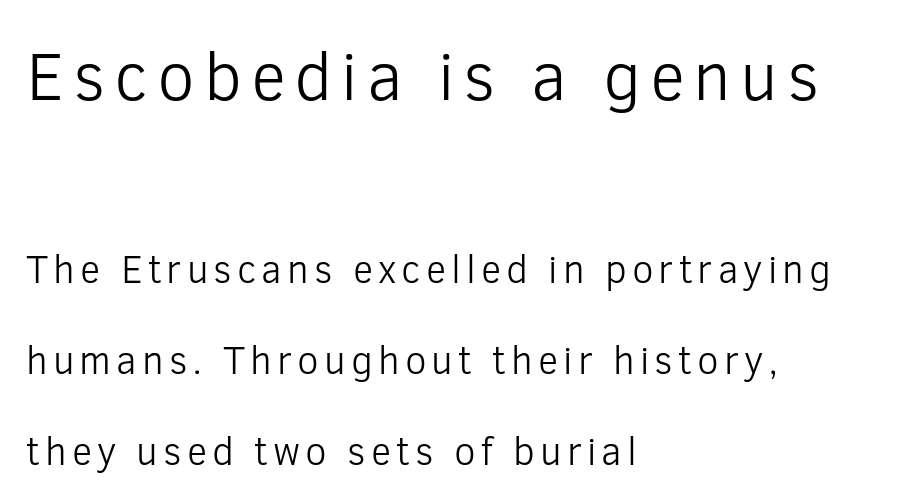
Q: Is the text bold? A: No.
Q: Is the text italic (slanted)? A: No, it is upright.
Q: Is the typeface a serif or a sans-serif typeface? A: Sans-serif.
Q: Is the text underlined? A: No.
Q: How is the paragraph aligned? A: Left-aligned.
Q: Is the spacing between lines tight, normal or loose? A: Loose.
Q: Which block of text is set in a larger size, the first (top) or the second (bottom)? A: The first (top) one.
Q: Width (condensed, normal, or wide)? A: Normal.
Q: Stroke contrast? A: Low.
Q: x-height? A: Medium.
Q: Monospaced? A: No.
